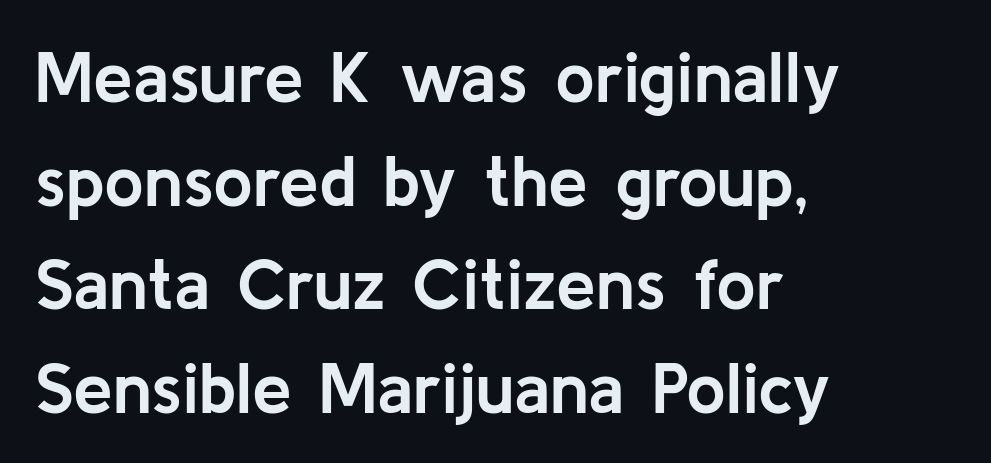
Q: Is the text bold? A: Yes.
Q: Is the text italic (slanted)? A: No, it is upright.
Q: Is the typeface a serif or a sans-serif typeface? A: Sans-serif.
Q: Is the text underlined? A: No.
Q: How is the paragraph aligned? A: Left-aligned.
Q: Is the spacing between letters normal or unusually wide? A: Normal.
Q: Is the spacing between lines tight, normal or loose? A: Normal.
Q: Width (condensed, normal, or wide)? A: Normal.
Q: Stroke contrast? A: Low.
Q: x-height? A: Medium.
Q: Monospaced? A: No.
